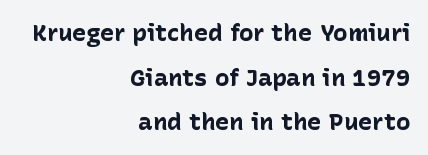
Right-aligned paragraph, ragged on the left. The glyphs are unaccompanied by any horizontal stroke below them. Quick note: not italic, upright. The sample has been set heavy, in full bold. Look at the tracking — it's just the regular setting, nothing added.
